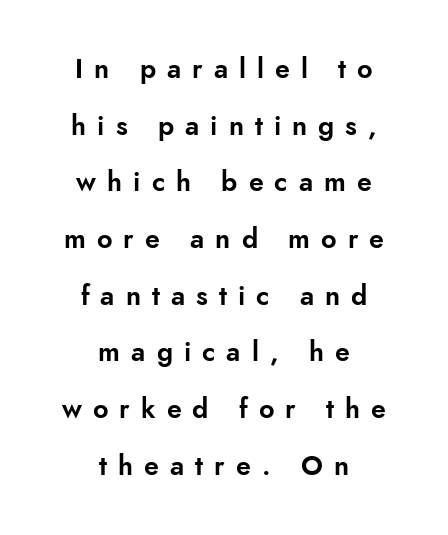
Q: Is the text italic (slanted)? A: No, it is upright.
Q: Is the text underlined? A: No.
Q: How is the paragraph aligned? A: Centered.
Q: Is the spacing between letters normal or unusually wide? A: Unusually wide.
Q: Is the spacing between lines tight, normal or loose? A: Loose.
